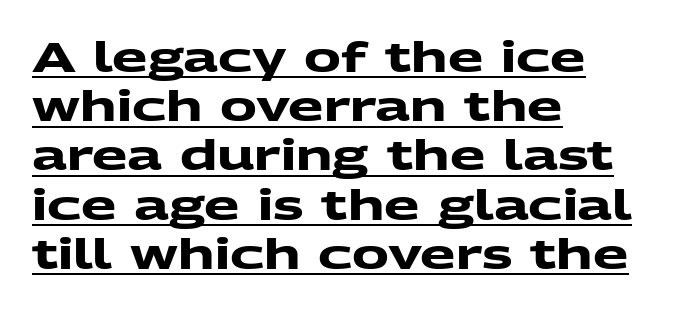
Q: Is the text bold? A: Yes.
Q: Is the typeface a serif or a sans-serif typeface? A: Sans-serif.
Q: Is the text underlined? A: Yes.
Q: How is the paragraph aligned? A: Left-aligned.
Q: Is the spacing between letters normal or unusually wide? A: Normal.
Q: Width (condensed, normal, or wide)? A: Wide.
Q: Stroke contrast? A: Medium.
Q: x-height? A: Medium.
Q: Monospaced? A: No.
